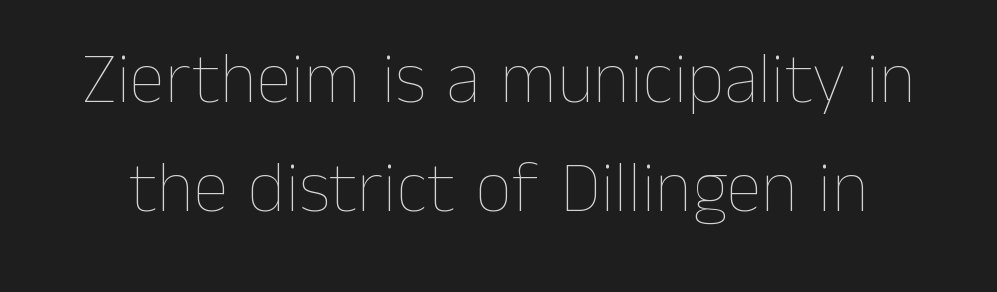
Q: Is the text bold? A: No.
Q: Is the text italic (slanted)? A: No, it is upright.
Q: Is the text underlined? A: No.
Q: Is the spacing between letters normal or unusually wide? A: Normal.
Q: Is the spacing between lines tight, normal or loose? A: Normal.
Q: Width (condensed, normal, or wide)? A: Normal.
Q: Stroke contrast? A: Low.
Q: x-height? A: Medium.
Q: Monospaced? A: No.
